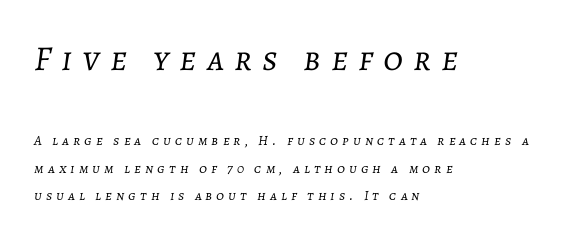
Q: Is the text bold? A: No.
Q: Is the text italic (slanted)? A: Yes, it leans right by about 7 degrees.
Q: Is the text underlined? A: No.
Q: How is the paragraph aligned? A: Left-aligned.
Q: Is the spacing between letters normal or unusually wide? A: Unusually wide.
Q: Is the spacing between lines tight, normal or loose? A: Loose.
Q: Which block of text is set in a larger size, the first (top) or the second (bottom)? A: The first (top) one.
Q: Width (condensed, normal, or wide)? A: Normal.
Q: Stroke contrast? A: Low.
Q: x-height? A: Medium.
Q: Monospaced? A: No.
